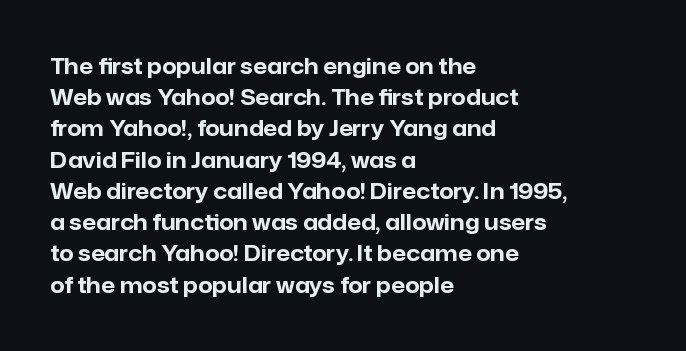
{"italic": "no", "bold": "yes", "underline": "no", "align": "left", "line_spacing": "normal", "line_spacing_ratio": 1.42, "letter_spacing": "normal", "letter_spacing_em": 0.0, "glyph_px": 22}
